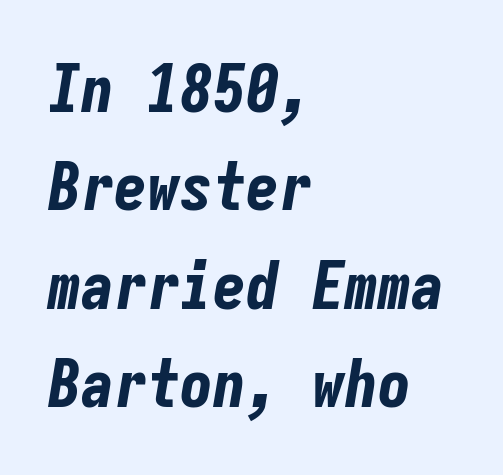
Q: Is the text bold? A: Yes.
Q: Is the text italic (slanted)? A: Yes, it leans right by about 9 degrees.
Q: Is the text underlined? A: No.
Q: How is the paragraph aligned? A: Left-aligned.
Q: Is the spacing between letters normal or unusually wide? A: Normal.
Q: Is the spacing between lines tight, normal or loose? A: Normal.
Q: Width (condensed, normal, or wide)? A: Condensed.
Q: Stroke contrast? A: Low.
Q: x-height? A: Medium.
Q: Monospaced? A: Yes.
